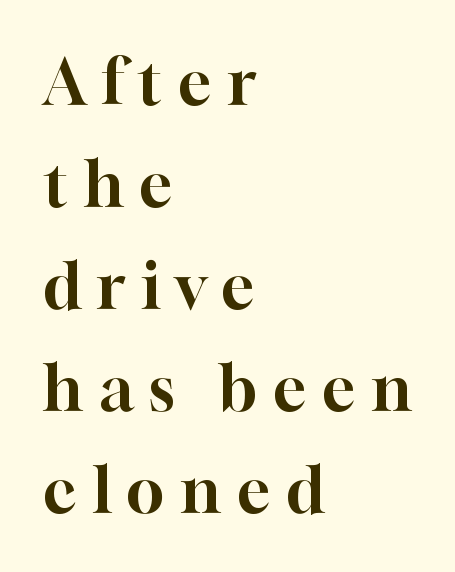
{"serif": "yes", "italic": "no", "width": "normal", "stroke_contrast": "high", "x_height": "medium", "monospaced": "no", "underline": "no", "align": "left", "line_spacing": "normal", "line_spacing_ratio": 1.62, "letter_spacing": "wide", "letter_spacing_em": 0.25, "glyph_px": 63}
